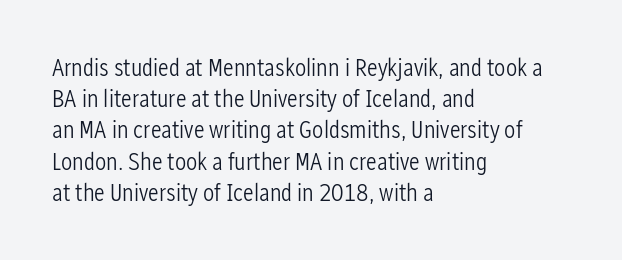
The image shows 25 px text type, upright; set left-aligned, normal line spacing (1.25x), normal letter spacing, not underlined.
